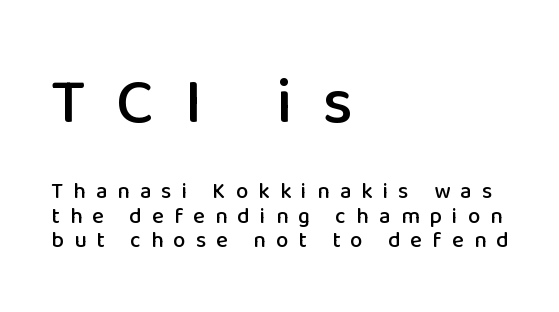
Examine the stroke ends and you'll find no serifs. Leading: reduced. The initial chunk of copy outweighs the following chunk in type size. Ordinary non-slanted type is in use. Tracking here is generous; glyphs stand well apart from one another. Honestly, there is no underline to notice here at all.
